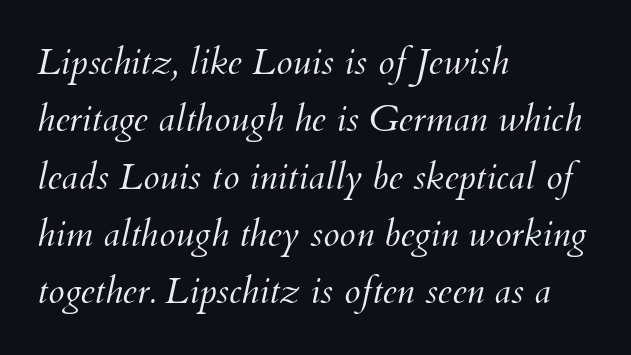
Caption: standard tracking, unaltered. Italic? Definitely — the glyphs are oblique. Visually the block forms a straight wall on the left and a jagged coastline on the right. Think of a printed novel: that variable character pitch is what you see here. The lines sit at an ordinary, default distance from one another.
